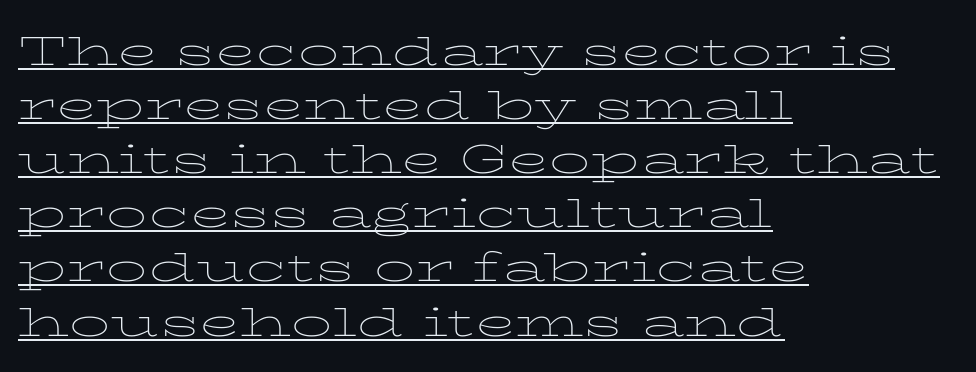
{"serif": "yes", "italic": "no", "bold": "no", "weight": "thin", "width": "wide", "stroke_contrast": "low", "x_height": "medium", "monospaced": "no", "underline": "yes", "align": "left", "line_spacing": "normal", "line_spacing_ratio": 1.32, "letter_spacing": "normal", "letter_spacing_em": 0.0, "glyph_px": 41}
